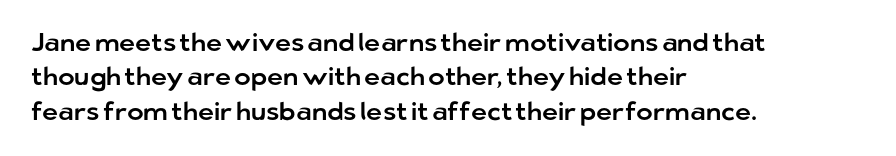
Style check: upright. All the whitespace from short lines collects on the right. Rule under the text: the space is simply empty. Leading matches the norm, producing a regular column.
